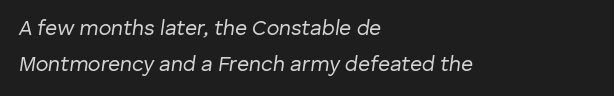
The passage shown stacks its lines at a standard gap. This rendering features lettering with no underline. You could call the tracking neutral — neither tight nor loose. Short and long lines alike share a common starting point at left. Stroke mass is kept to a normal reading level or below. Designer's note — italics engaged.
